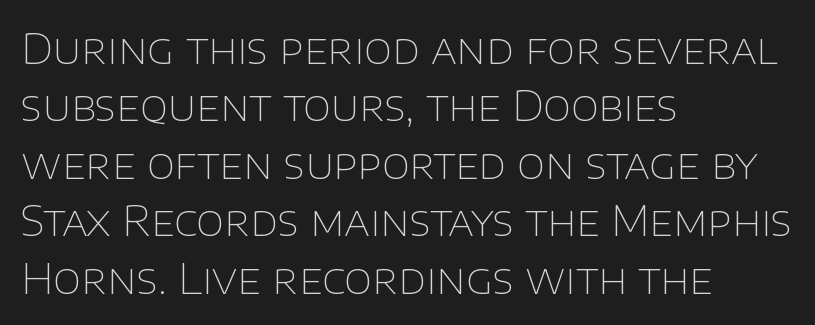
Q: Is the text bold? A: No.
Q: Is the text italic (slanted)? A: No, it is upright.
Q: Is the typeface a serif or a sans-serif typeface? A: Sans-serif.
Q: Is the text underlined? A: No.
Q: How is the paragraph aligned? A: Left-aligned.
Q: Is the spacing between letters normal or unusually wide? A: Normal.
Q: Is the spacing between lines tight, normal or loose? A: Normal.
Q: Width (condensed, normal, or wide)? A: Normal.
Q: Stroke contrast? A: Low.
Q: x-height? A: Large.
Q: Monospaced? A: No.
